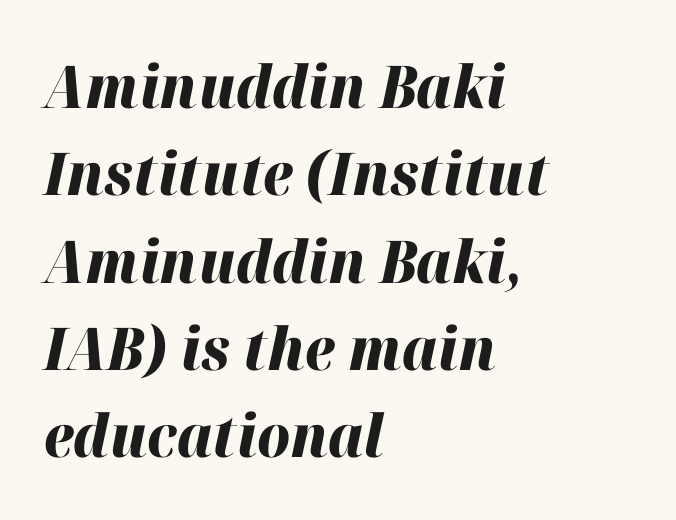
Q: Is the text bold? A: Yes.
Q: Is the text italic (slanted)? A: Yes, it leans right by about 12 degrees.
Q: Is the text underlined? A: No.
Q: How is the paragraph aligned? A: Left-aligned.
Q: Is the spacing between letters normal or unusually wide? A: Normal.
Q: Is the spacing between lines tight, normal or loose? A: Normal.
Q: Width (condensed, normal, or wide)? A: Normal.
Q: Stroke contrast? A: High.
Q: x-height? A: Medium.
Q: Monospaced? A: No.
